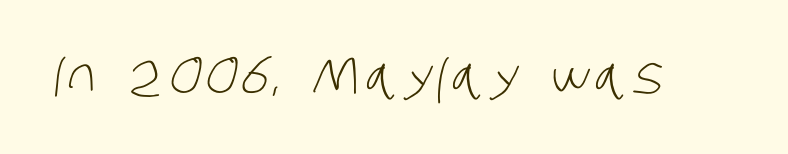
The image shows 51 px light, condensed sans-serif type; set not underlined; low stroke contrast and a large x-height.
